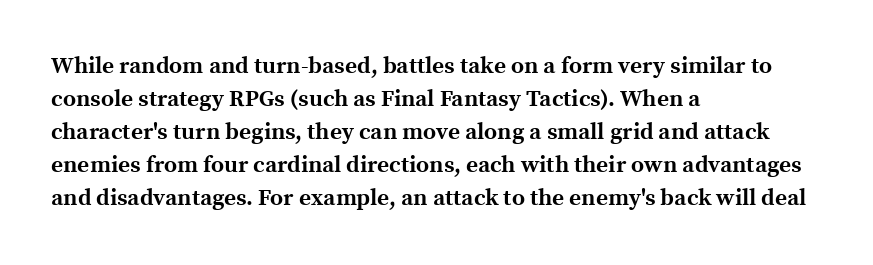
Q: Is the text bold? A: Yes.
Q: Is the text italic (slanted)? A: No, it is upright.
Q: Is the text underlined? A: No.
Q: How is the paragraph aligned? A: Left-aligned.
Q: Is the spacing between letters normal or unusually wide? A: Normal.
Q: Is the spacing between lines tight, normal or loose? A: Normal.
